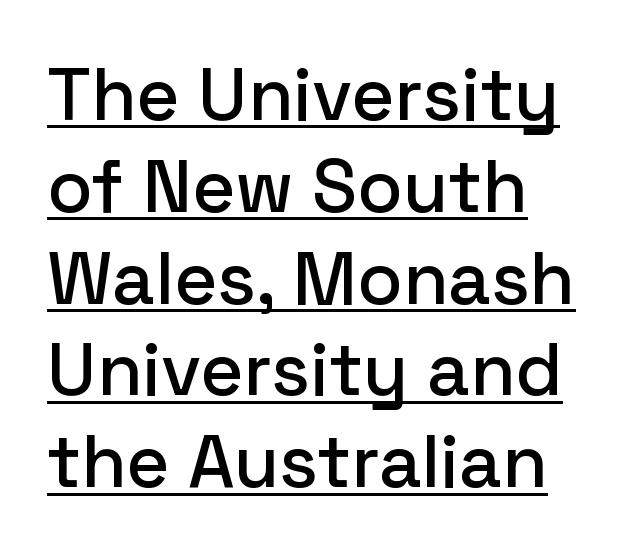
Q: Is the text italic (slanted)? A: No, it is upright.
Q: Is the typeface a serif or a sans-serif typeface? A: Sans-serif.
Q: Is the text underlined? A: Yes.
Q: How is the paragraph aligned? A: Left-aligned.
Q: Is the spacing between letters normal or unusually wide? A: Normal.
Q: Width (condensed, normal, or wide)? A: Normal.
Q: Stroke contrast? A: Low.
Q: x-height? A: Medium.
Q: Monospaced? A: No.
